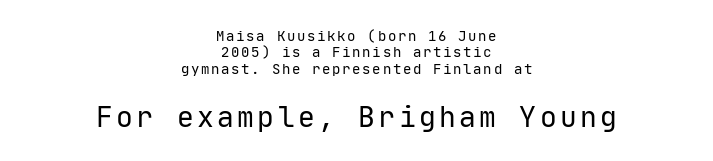
The image shows 28 px regular-weight sans-serif type, upright, monospaced; set centered, line spacing 1.17x, not underlined; the second (bottom) block is 2.0x larger; low stroke contrast and a medium x-height.
